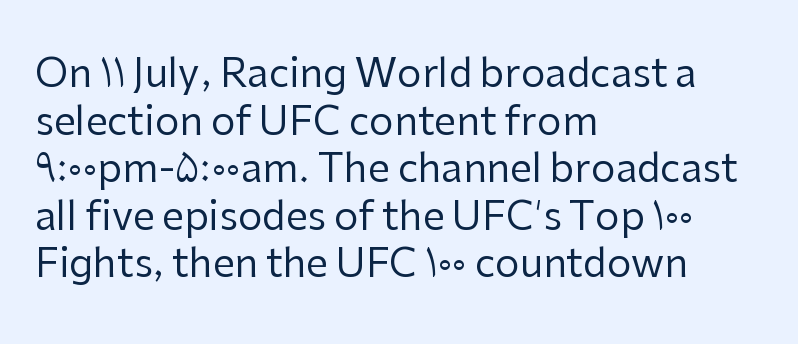
Q: Is the text bold? A: No.
Q: Is the text italic (slanted)? A: No, it is upright.
Q: Is the typeface a serif or a sans-serif typeface? A: Sans-serif.
Q: Is the text underlined? A: No.
Q: How is the paragraph aligned? A: Left-aligned.
Q: Is the spacing between letters normal or unusually wide? A: Normal.
Q: Width (condensed, normal, or wide)? A: Normal.
Q: Stroke contrast? A: Low.
Q: x-height? A: Medium.
Q: Monospaced? A: No.
